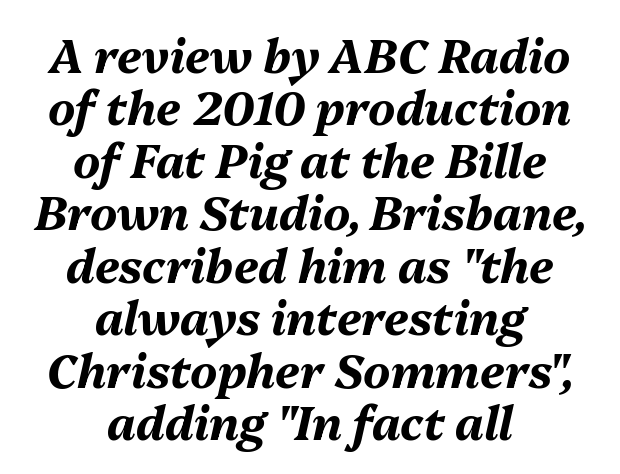
{"italic": "yes", "lean": "right", "slant_degrees": 13, "bold": "yes", "weight": "bold", "width": "normal", "stroke_contrast": "medium", "x_height": "medium", "monospaced": "no", "underline": "no", "align": "center", "line_spacing": "tight", "line_spacing_ratio": 1.14, "letter_spacing": "normal", "letter_spacing_em": 0.0, "glyph_px": 46}
